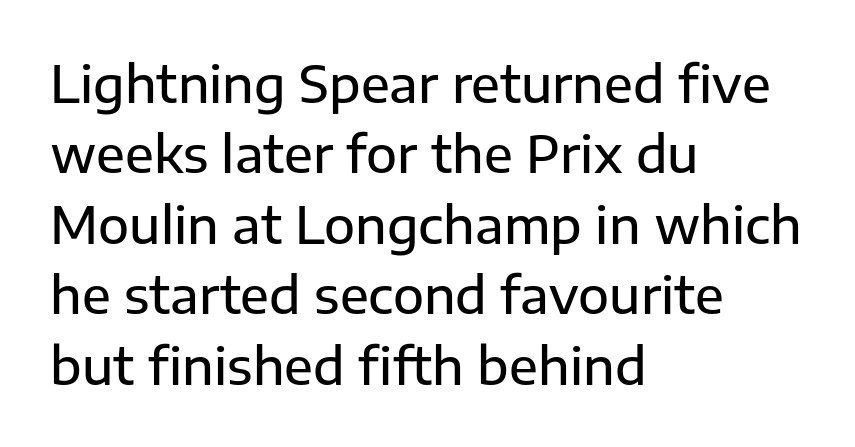
Q: Is the text italic (slanted)? A: No, it is upright.
Q: Is the typeface a serif or a sans-serif typeface? A: Sans-serif.
Q: Is the text underlined? A: No.
Q: How is the paragraph aligned? A: Left-aligned.
Q: Is the spacing between letters normal or unusually wide? A: Normal.
Q: Is the spacing between lines tight, normal or loose? A: Normal.
Q: Width (condensed, normal, or wide)? A: Normal.
Q: Stroke contrast? A: Low.
Q: x-height? A: Medium.
Q: Monospaced? A: No.
